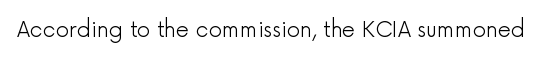
The image shows 21 px text type, upright; set normal letter spacing, not underlined.
